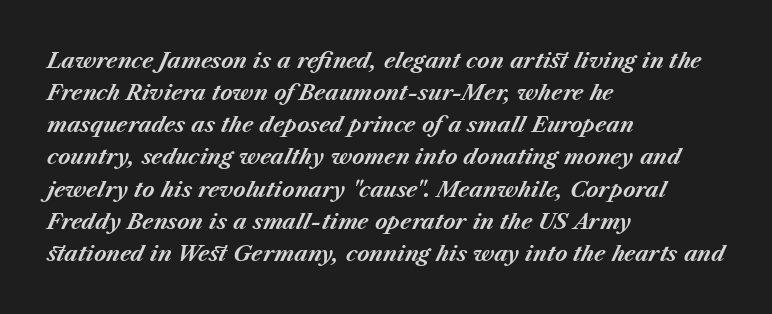
The image shows 21 px bold type, italic (leaning right); set left-aligned, normal line spacing (1.53x), normal letter spacing, not underlined.
